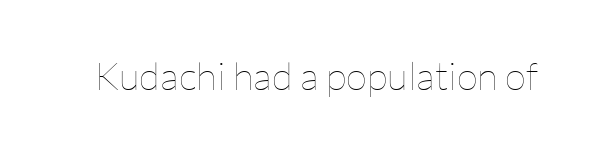
{"italic": "no", "bold": "no", "weight": "thin", "width": "normal", "stroke_contrast": "low", "x_height": "medium", "monospaced": "no", "underline": "no", "letter_spacing": "normal", "letter_spacing_em": 0.0, "glyph_px": 39}
